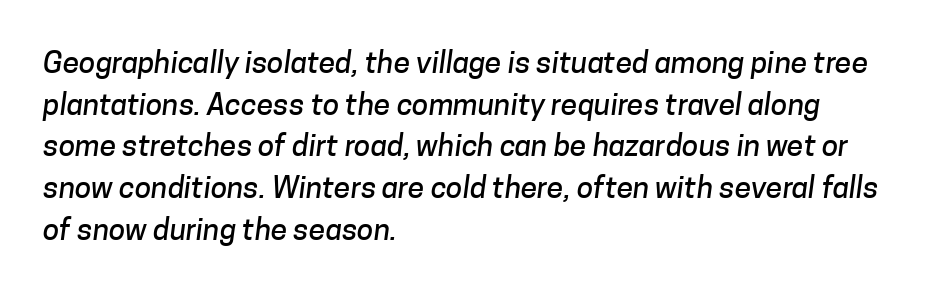
Q: Is the typeface a serif or a sans-serif typeface? A: Sans-serif.
Q: Is the text underlined? A: No.
Q: How is the paragraph aligned? A: Left-aligned.
Q: Is the spacing between letters normal or unusually wide? A: Normal.
Q: Is the spacing between lines tight, normal or loose? A: Normal.
Q: Width (condensed, normal, or wide)? A: Normal.
Q: Stroke contrast? A: Low.
Q: x-height? A: Medium.
Q: Monospaced? A: No.
